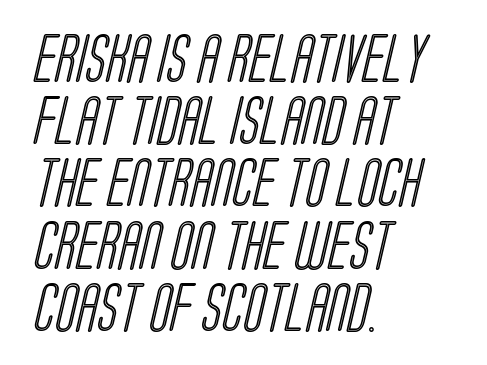
Q: Is the text underlined? A: No.
Q: How is the paragraph aligned? A: Left-aligned.
Q: Is the spacing between letters normal or unusually wide? A: Normal.
Q: Is the spacing between lines tight, normal or loose? A: Normal.
Q: Width (condensed, normal, or wide)? A: Condensed.
Q: x-height? A: Large.
Q: Monospaced? A: No.
